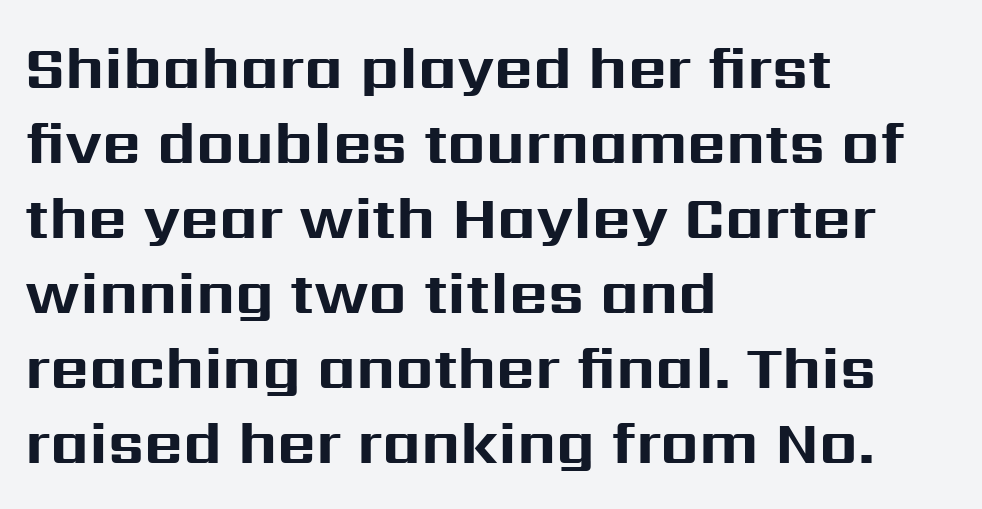
The image shows 60 px bold sans-serif type, upright; set left-aligned, normal line spacing (1.25x), normal letter spacing, not underlined; medium stroke contrast and a medium x-height.
